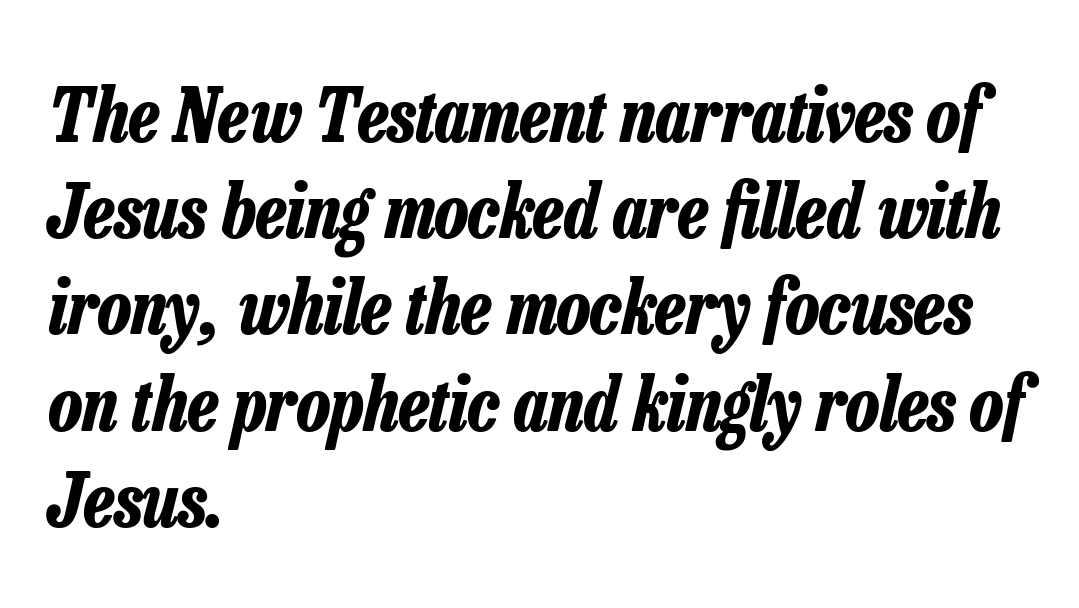
Successive baselines arrive at the customary interval. A full-strength bold gives these letters their thick strokes. You can tell it's italic because the verticals aren't actually vertical. Here the designer chose a conventional face with non-uniform glyph widths. Clear beneath every line of the passage.
